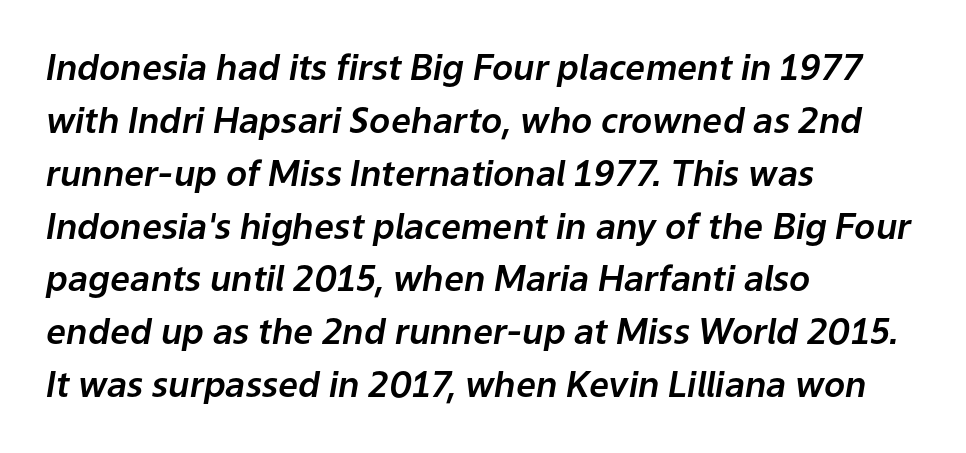
The image shows 35 px text type, italic (leaning right); set left-aligned, normal line spacing (1.51x), normal letter spacing, not underlined; low stroke contrast and a medium x-height.
